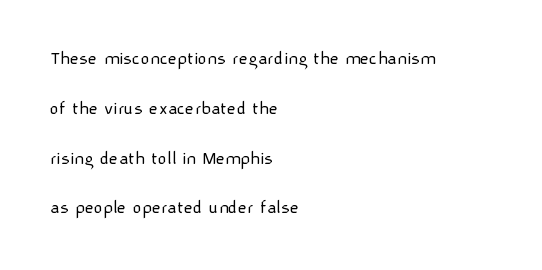
Q: Is the text bold? A: No.
Q: Is the text italic (slanted)? A: No, it is upright.
Q: Is the text underlined? A: No.
Q: How is the paragraph aligned? A: Left-aligned.
Q: Is the spacing between letters normal or unusually wide? A: Normal.
Q: Is the spacing between lines tight, normal or loose? A: Loose.
